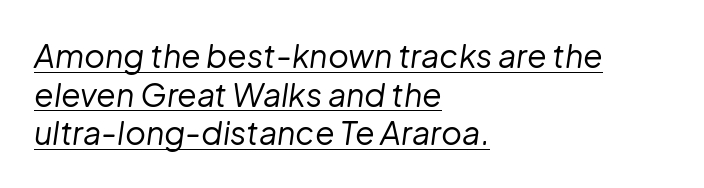
The image shows 32 px regular-weight type, italic (leaning right); set left-aligned, line spacing 1.21x, normal letter spacing, underlined; low stroke contrast and a medium x-height.
